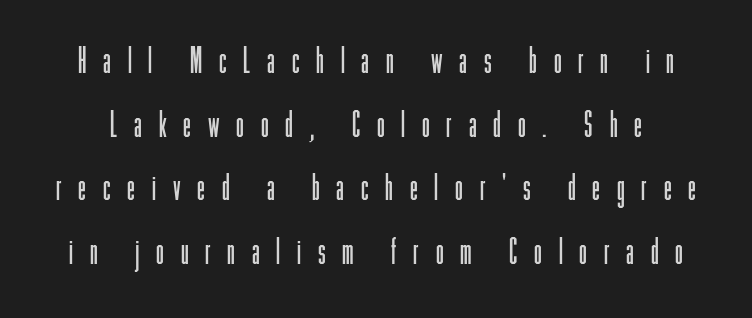
No word sits above an underline. Weight: regular or lighter. You could not count columns in this text — the font is proportionally spaced. Every stem runs plumb, perpendicular to the baseline.
